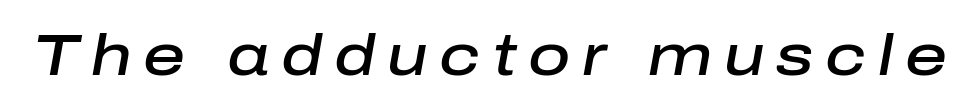
{"italic": "yes", "lean": "right", "slant_degrees": 10, "bold": "semi", "weight": "semibold", "width": "normal", "stroke_contrast": "low", "x_height": "medium", "monospaced": "no", "underline": "no", "letter_spacing": "wide", "letter_spacing_em": 0.2, "glyph_px": 58}
